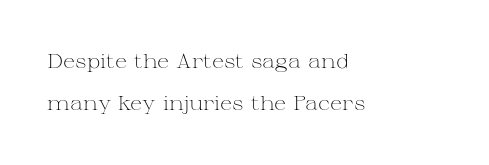
Q: Is the text bold? A: No.
Q: Is the text italic (slanted)? A: No, it is upright.
Q: Is the text underlined? A: No.
Q: How is the paragraph aligned? A: Left-aligned.
Q: Is the spacing between letters normal or unusually wide? A: Normal.
Q: Is the spacing between lines tight, normal or loose? A: Loose.
